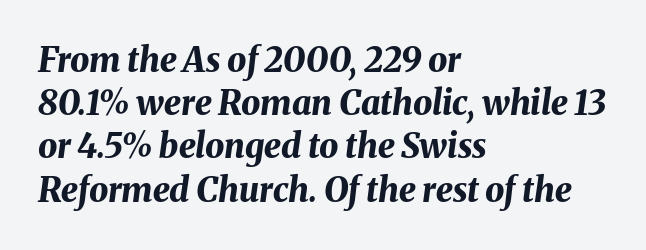
Q: Is the text bold? A: Yes.
Q: Is the text italic (slanted)? A: Yes, it leans right by about 8 degrees.
Q: Is the text underlined? A: No.
Q: How is the paragraph aligned? A: Left-aligned.
Q: Is the spacing between letters normal or unusually wide? A: Normal.
Q: Is the spacing between lines tight, normal or loose? A: Normal.
Q: Width (condensed, normal, or wide)? A: Normal.
Q: Stroke contrast? A: Medium.
Q: x-height? A: Medium.
Q: Monospaced? A: No.
